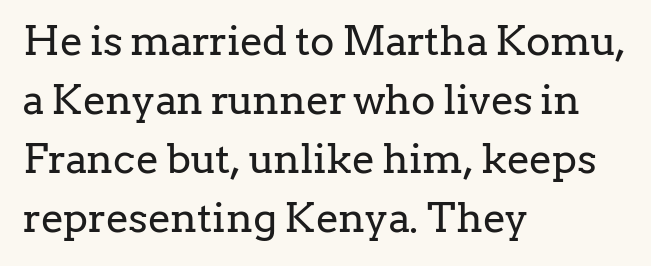
The image shows 41 px regular-weight serif type, upright; set left-aligned, normal line spacing (1.44x), normal letter spacing, not underlined; low stroke contrast and a medium x-height.
